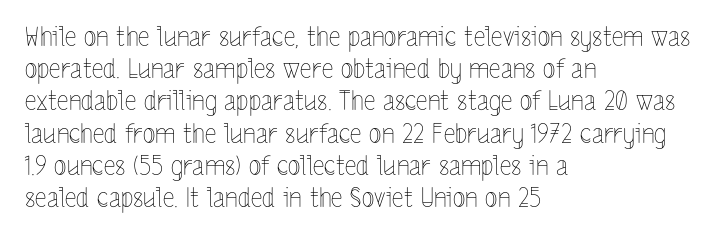
The image shows 26 px text type, upright; set left-aligned, line spacing 1.24x, normal letter spacing, not underlined.
